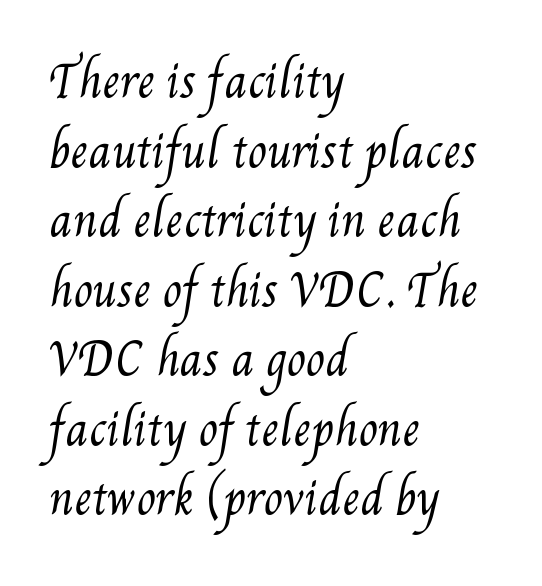
The typeface has the unassuming heft of standard copy or less. Horizontally, the lines are justified to the leading edge only. Caption: standard tracking, unaltered. The rendering uses a moderate line-height, typical for paragraphs. The rendering uses natural spacing where letterforms have individual widths. Each row of text sits above clean, open space.
